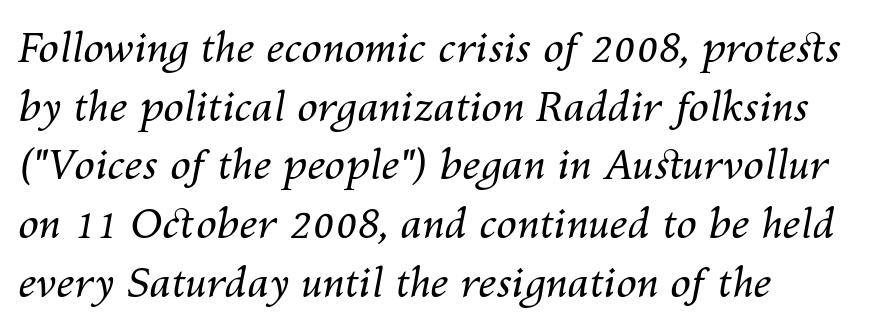
Baseline-to-baseline distance is the conventional proportion of letter height. When letters slant like this, we call the style italic. Unmarked baselines from the first word to the last. The rendering keeps characters at their native spacing. Spacing verdict: proportional, widths tailored to each character. No heavy texture on the line: the type isn't bold.
